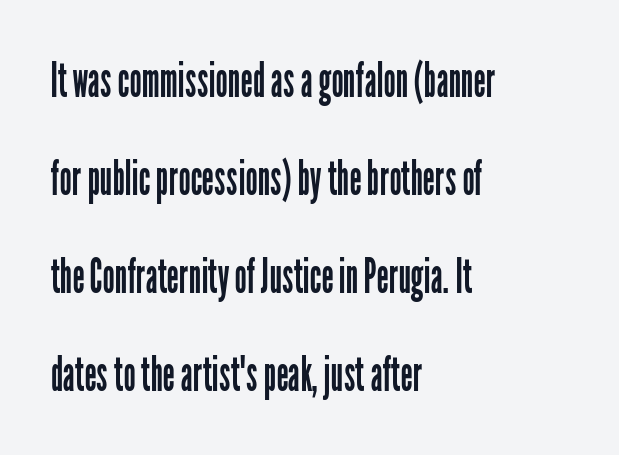
{"serif": "no", "italic": "no", "bold": "no", "weight": "regular", "width": "condensed", "stroke_contrast": "low", "x_height": "medium", "monospaced": "no", "underline": "no", "align": "left", "line_spacing": "loose", "line_spacing_ratio": 2.04, "letter_spacing": "normal", "letter_spacing_em": 0.0, "glyph_px": 48}
